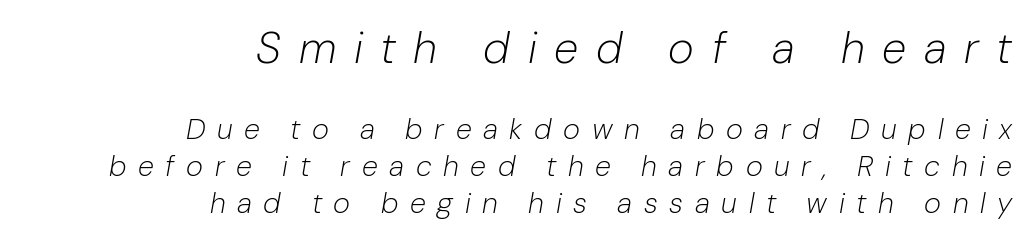
Q: Is the text bold? A: No.
Q: Is the text italic (slanted)? A: Yes, it leans right by about 10 degrees.
Q: Is the text underlined? A: No.
Q: How is the paragraph aligned? A: Right-aligned.
Q: Is the spacing between letters normal or unusually wide? A: Unusually wide.
Q: Is the spacing between lines tight, normal or loose? A: Normal.
Q: Which block of text is set in a larger size, the first (top) or the second (bottom)? A: The first (top) one.
Q: Width (condensed, normal, or wide)? A: Normal.
Q: Stroke contrast? A: Low.
Q: x-height? A: Medium.
Q: Monospaced? A: No.
